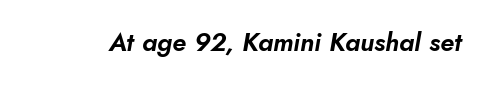
Emphasis-style slanted type is in use. A bare baseline throughout the passage. Standard letterfit; no display-style spreading of the glyphs.
